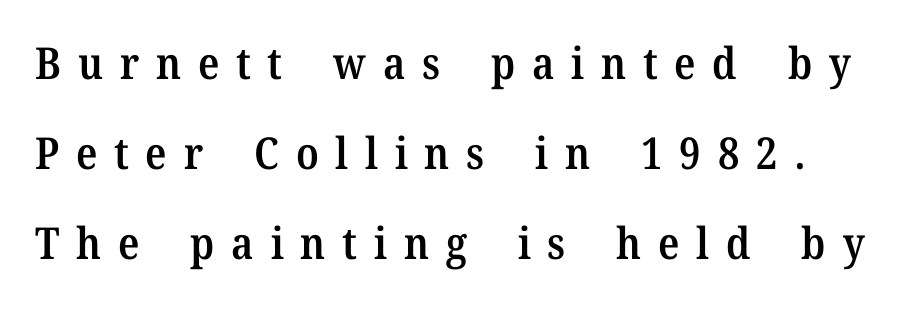
Q: Is the text bold? A: Semi-bold.
Q: Is the text italic (slanted)? A: No, it is upright.
Q: Is the typeface a serif or a sans-serif typeface? A: Serif.
Q: Is the text underlined? A: No.
Q: Is the spacing between letters normal or unusually wide? A: Unusually wide.
Q: Is the spacing between lines tight, normal or loose? A: Loose.
Q: Width (condensed, normal, or wide)? A: Normal.
Q: Stroke contrast? A: Medium.
Q: x-height? A: Medium.
Q: Monospaced? A: No.
